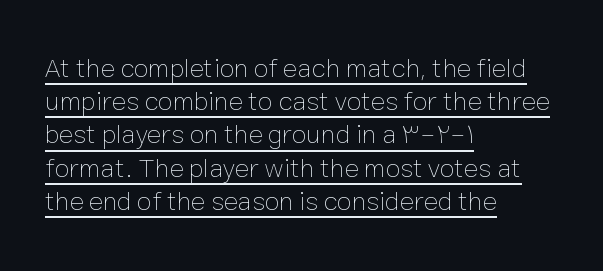
{"italic": "no", "bold": "no", "underline": "yes", "align": "left", "line_spacing_ratio": 1.23, "letter_spacing": "normal", "letter_spacing_em": 0.0, "glyph_px": 27}
